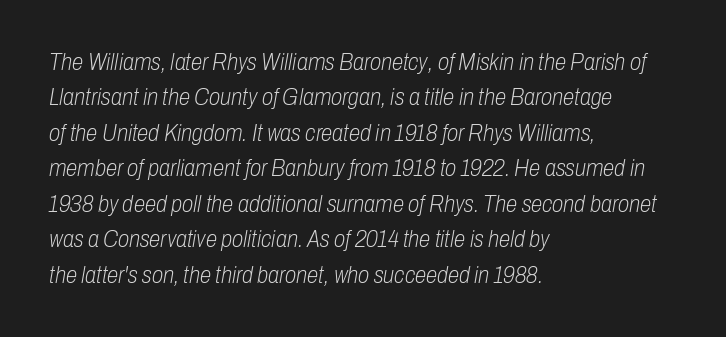
{"italic": "yes", "lean": "right", "slant_degrees": 10, "bold": "no", "underline": "no", "align": "left", "line_spacing": "normal", "line_spacing_ratio": 1.54, "letter_spacing": "normal", "letter_spacing_em": 0.0, "glyph_px": 23}
